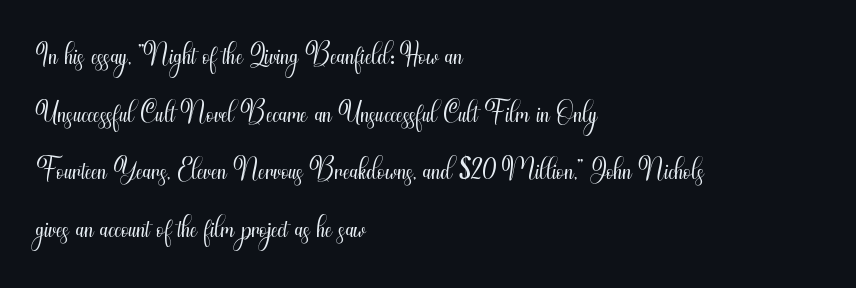
Q: Is the text bold? A: No.
Q: Is the text italic (slanted)? A: Yes.
Q: Is the typeface a serif or a sans-serif typeface? A: Sans-serif.
Q: Is the text underlined? A: No.
Q: How is the paragraph aligned? A: Left-aligned.
Q: Is the spacing between letters normal or unusually wide? A: Normal.
Q: Is the spacing between lines tight, normal or loose? A: Normal.
Q: Width (condensed, normal, or wide)? A: Condensed.
Q: Stroke contrast? A: Medium.
Q: x-height? A: Small.
Q: Monospaced? A: No.
